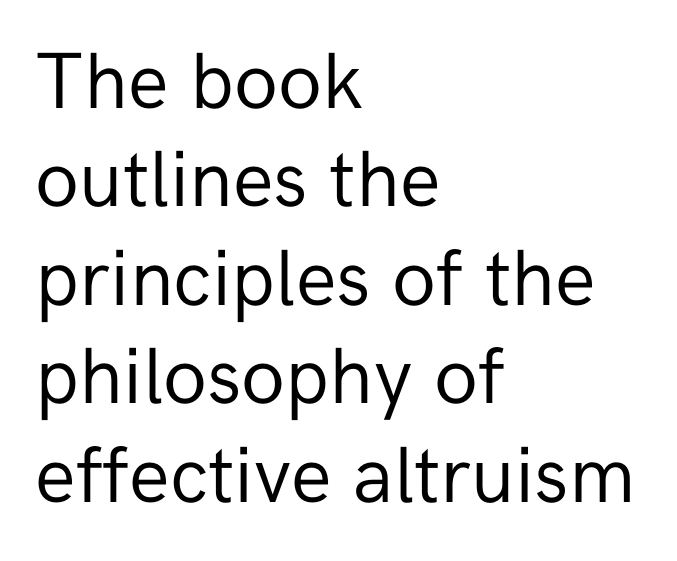
Q: Is the text bold? A: No.
Q: Is the text italic (slanted)? A: No, it is upright.
Q: Is the typeface a serif or a sans-serif typeface? A: Sans-serif.
Q: Is the text underlined? A: No.
Q: How is the paragraph aligned? A: Left-aligned.
Q: Is the spacing between letters normal or unusually wide? A: Normal.
Q: Width (condensed, normal, or wide)? A: Normal.
Q: Stroke contrast? A: Low.
Q: x-height? A: Medium.
Q: Monospaced? A: No.
